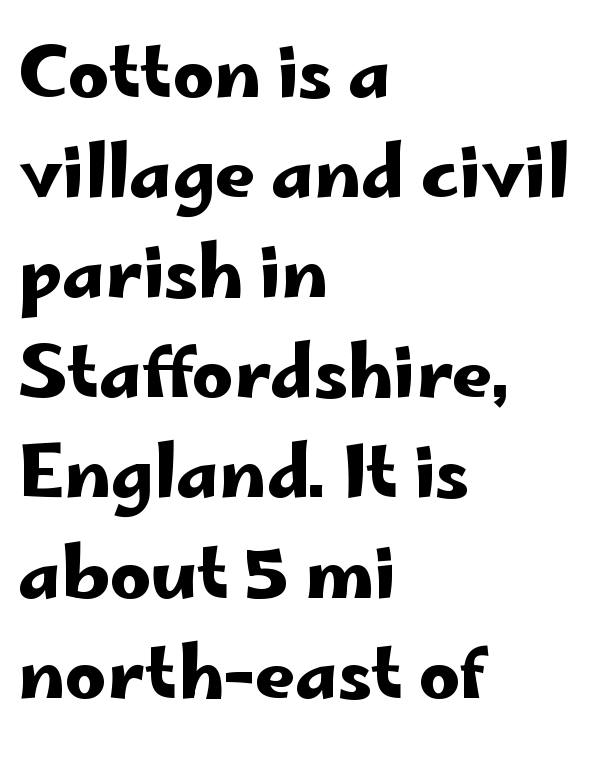
The image shows 71 px wide sans-serif type, upright; set left-aligned, normal line spacing (1.41x), normal letter spacing, not underlined; low stroke contrast and a small x-height.
